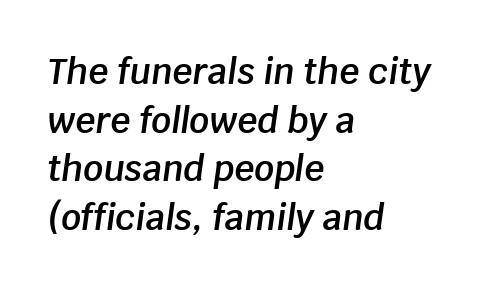
The image shows 35 px semibold type, italic (leaning right); set left-aligned, normal line spacing (1.39x), normal letter spacing, not underlined; low stroke contrast and a large x-height.
